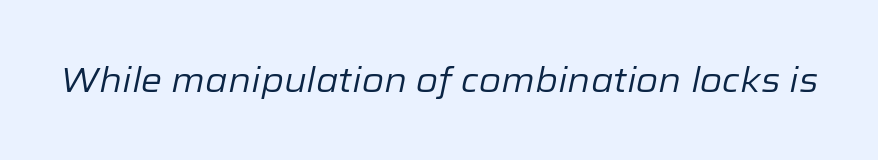
Think standard paragraph weight, or any step lighter than that. Proportional: the letters do not fall into vertical columns. Plain, unruled lines of type. Observe the ordinary spacing: letters are neighbours, not strangers. It's the slanting kind of type.
